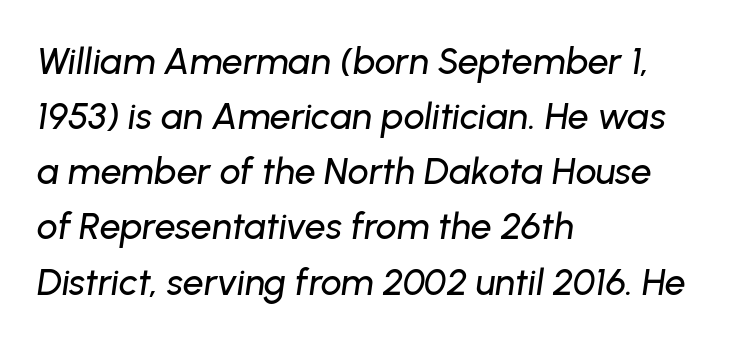
Q: Is the text italic (slanted)? A: Yes, it leans right by about 8 degrees.
Q: Is the text underlined? A: No.
Q: How is the paragraph aligned? A: Left-aligned.
Q: Is the spacing between letters normal or unusually wide? A: Normal.
Q: Is the spacing between lines tight, normal or loose? A: Normal.
Q: Width (condensed, normal, or wide)? A: Normal.
Q: Stroke contrast? A: Low.
Q: x-height? A: Medium.
Q: Monospaced? A: No.
